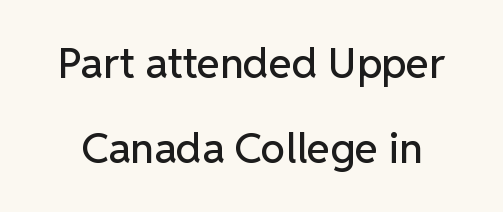
What kind of face is this? One without serifs — a sans. The letterforms sit shoulder to shoulder at normal distance. Ascenders rise straight up at ninety degrees. Is there much room between lines? Yes — plenty of vertical air separates them. Check the space under the baseline: it is left empty. The rendering uses natural spacing where letterforms have individual widths.
